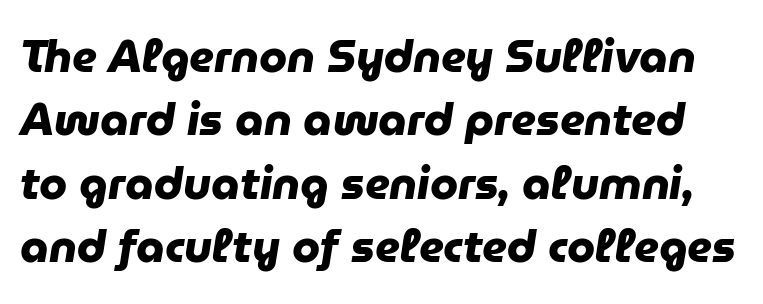
Q: Is the text bold? A: Yes.
Q: Is the typeface a serif or a sans-serif typeface? A: Sans-serif.
Q: Is the text underlined? A: No.
Q: Is the spacing between letters normal or unusually wide? A: Normal.
Q: Is the spacing between lines tight, normal or loose? A: Normal.
Q: Width (condensed, normal, or wide)? A: Normal.
Q: Stroke contrast? A: Low.
Q: x-height? A: Medium.
Q: Monospaced? A: No.
